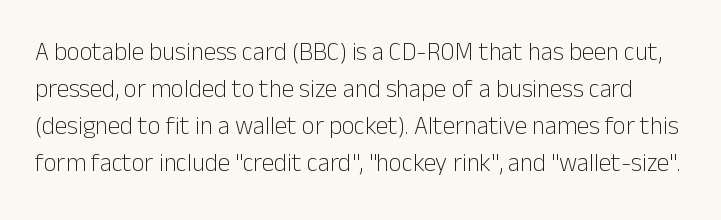
Q: Is the text bold? A: No.
Q: Is the text italic (slanted)? A: No, it is upright.
Q: Is the text underlined? A: No.
Q: Is the spacing between letters normal or unusually wide? A: Normal.
Q: Is the spacing between lines tight, normal or loose? A: Normal.
